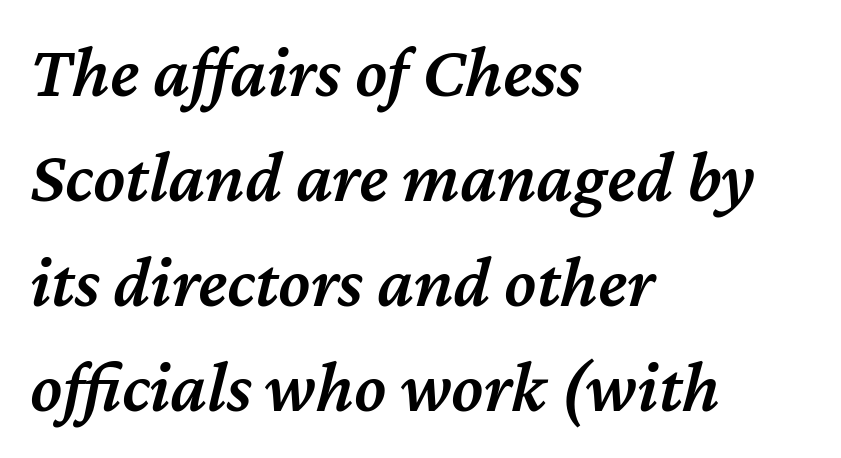
Each word holds together tightly as a unit, with standard inter-letter gaps. Descenders hang freely into open space. The block of text has a typical density, with ordinary space between rows. These lines were composed using italics.
